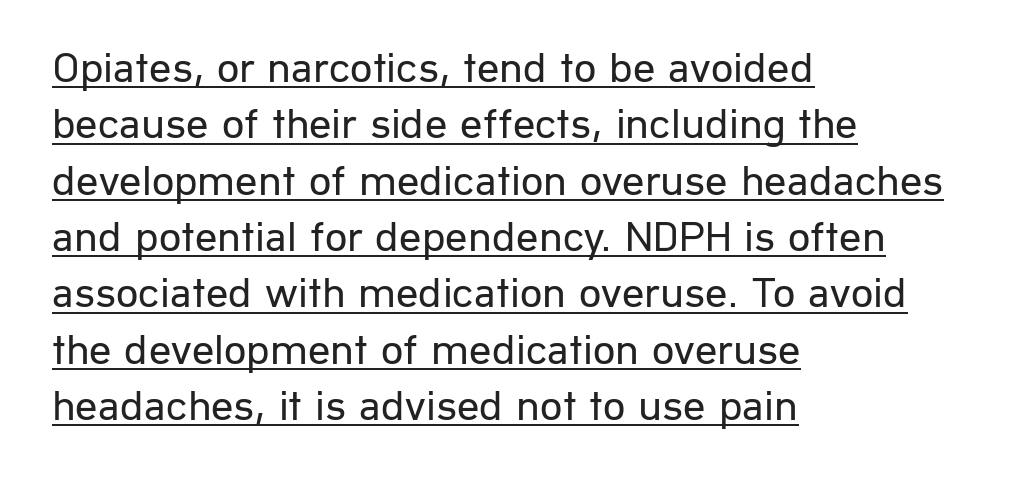
The image shows 44 px regular-weight sans-serif type, upright; set left-aligned, normal line spacing (1.28x), normal letter spacing, underlined; low stroke contrast and a medium x-height.
